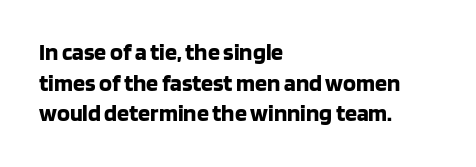
The image shows 24 px bold type, upright; set left-aligned, normal line spacing (1.28x), normal letter spacing, not underlined.
